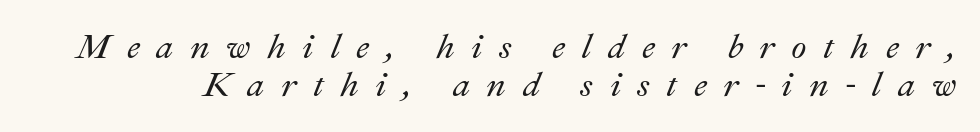
{"italic": "yes", "lean": "right", "slant_degrees": 22, "width": "normal", "stroke_contrast": "medium", "x_height": "small", "monospaced": "no", "underline": "no", "line_spacing": "tight", "line_spacing_ratio": 1.09, "letter_spacing": "wide", "letter_spacing_em": 0.47, "glyph_px": 35}
